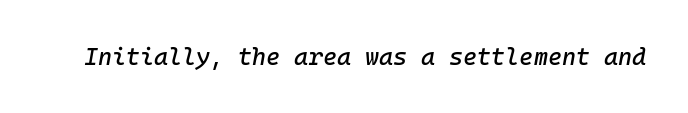
In terms of letterspacing, this is plain default setting. No word sits above an underline. The typography opts for an oblique posture over an upright one.
